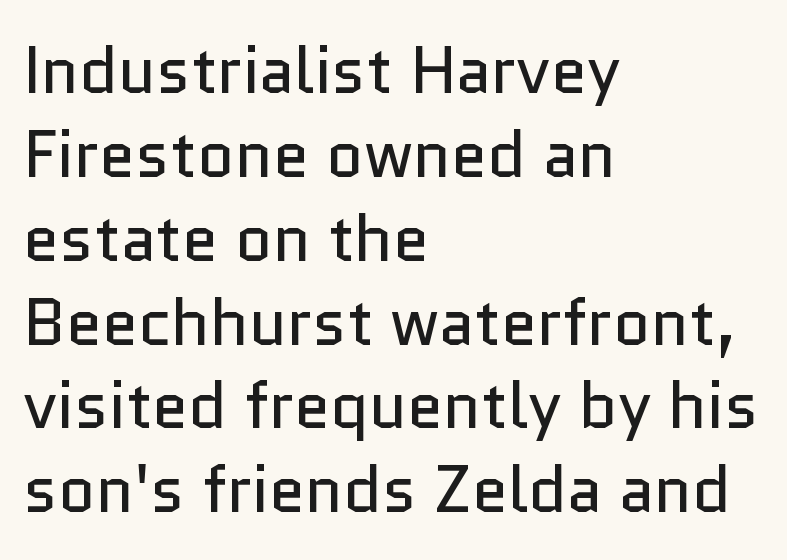
{"serif": "no", "italic": "no", "bold": "no", "weight": "regular", "width": "normal", "stroke_contrast": "low", "x_height": "medium", "monospaced": "no", "underline": "no", "align": "left", "line_spacing": "normal", "line_spacing_ratio": 1.29, "letter_spacing": "normal", "letter_spacing_em": 0.0, "glyph_px": 65}
